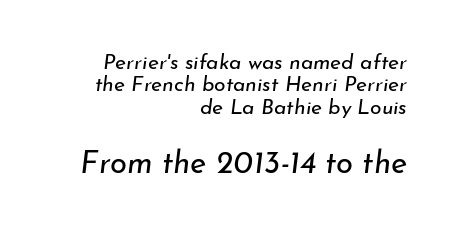
The image shows 31 px regular-weight type, italic (leaning right); set right-aligned, tight line spacing (1.06x), normal letter spacing, not underlined; the second (bottom) block is 1.48x larger; low stroke contrast and a small x-height.
